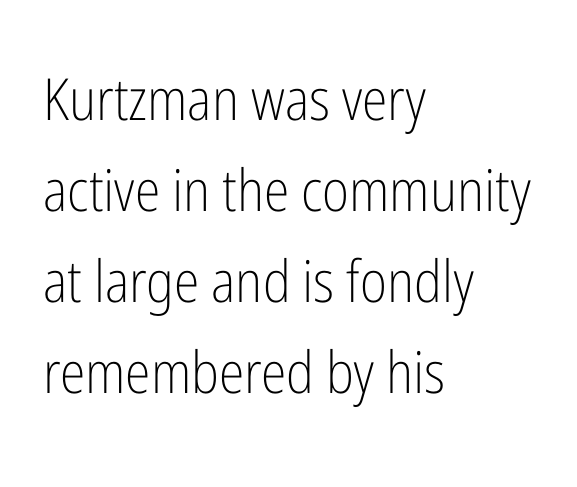
{"serif": "no", "italic": "no", "bold": "no", "weight": "light", "width": "condensed", "stroke_contrast": "low", "x_height": "medium", "monospaced": "no", "underline": "no", "align": "left", "line_spacing": "normal", "line_spacing_ratio": 1.57, "letter_spacing": "normal", "letter_spacing_em": 0.0, "glyph_px": 58}
